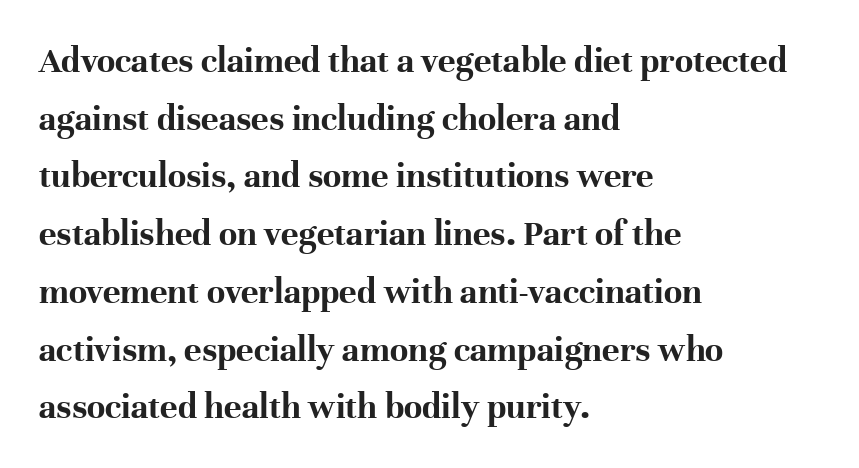
The face used here is rendered with its standard letterfit. Normally led — the rows are evenly, conventionally spaced. The face used here is proportionally spaced, like ordinary book or web type. Are there feet on the stems? There are — it's a serif.
